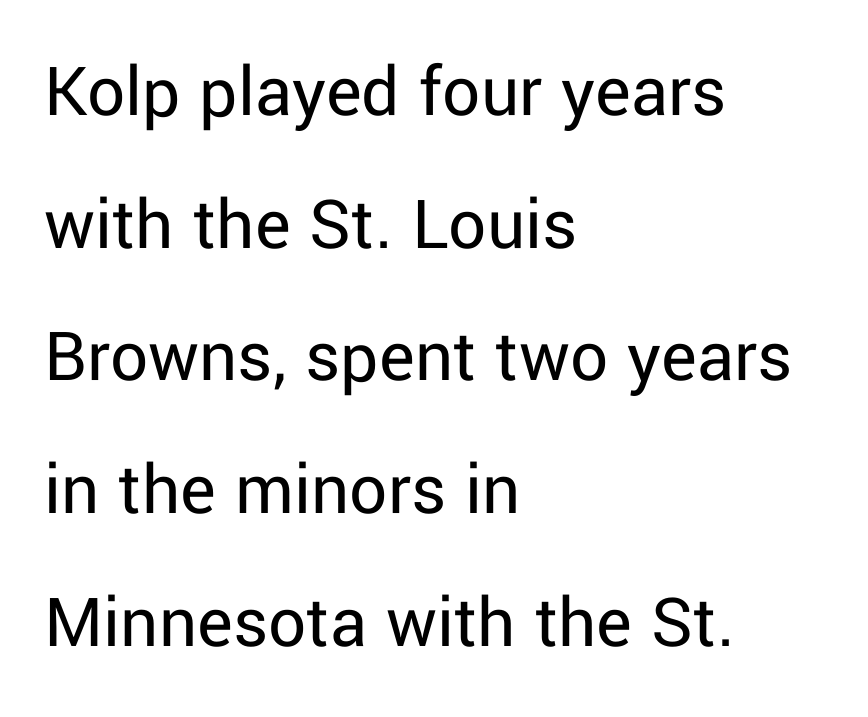
The image shows 75 px regular-weight sans-serif type, upright; set left-aligned, line spacing 1.77x, normal letter spacing, not underlined; low stroke contrast and a medium x-height.
